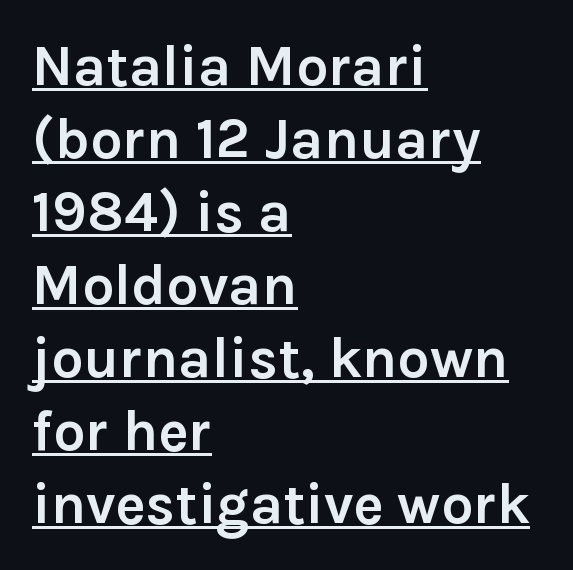
{"serif": "no", "italic": "no", "bold": "yes", "weight": "semibold", "width": "normal", "x_height": "medium", "monospaced": "no", "underline": "yes", "align": "left", "line_spacing": "normal", "line_spacing_ratio": 1.28, "letter_spacing": "normal", "letter_spacing_em": 0.0, "glyph_px": 57}
